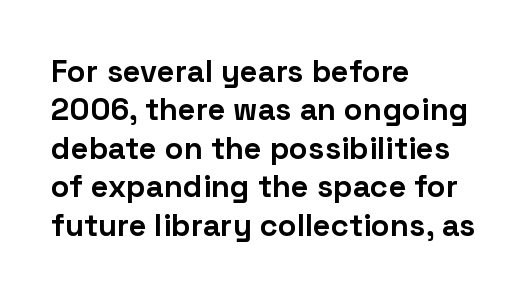
{"serif": "no", "italic": "no", "bold": "yes", "weight": "bold", "width": "normal", "stroke_contrast": "low", "x_height": "medium", "monospaced": "no", "underline": "no", "align": "left", "line_spacing_ratio": 1.24, "letter_spacing": "normal", "letter_spacing_em": 0.0, "glyph_px": 31}
